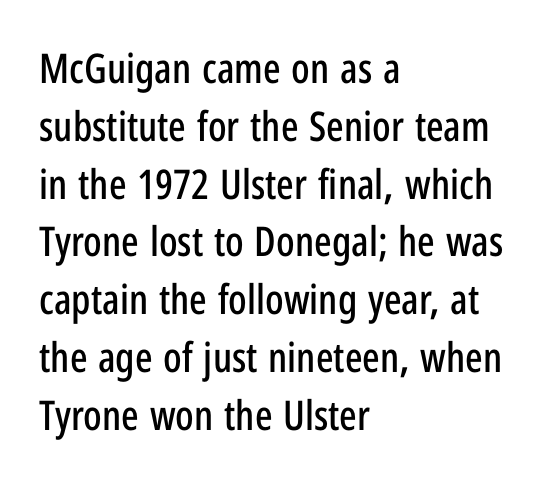
Short and long lines alike share a common starting point at left. Are there feet on the stems? There aren't — it's a sans. Look at the tracking — it's just the regular setting, nothing added. This sample keeps an unexceptional amount of space between lines. Think of a printed novel: that variable character pitch is what you see here. The baseline area is clear.
